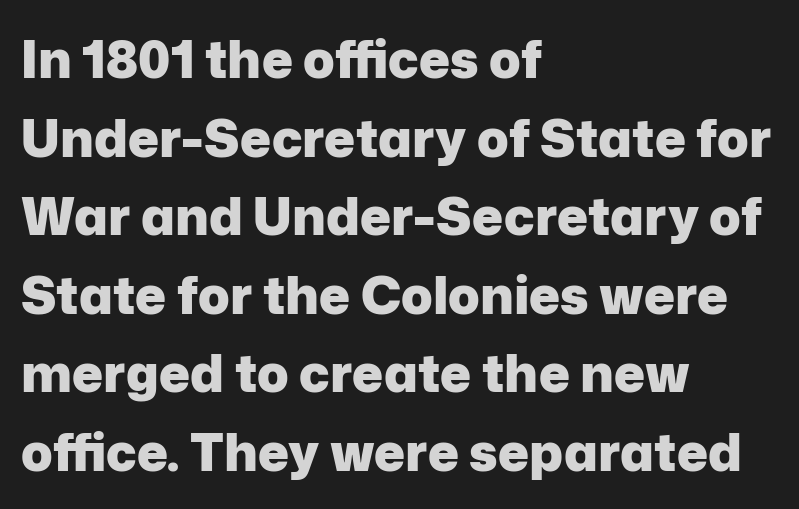
The image shows 52 px heavy sans-serif type, upright; set left-aligned, normal line spacing (1.51x), normal letter spacing, not underlined; low stroke contrast and a medium x-height.
